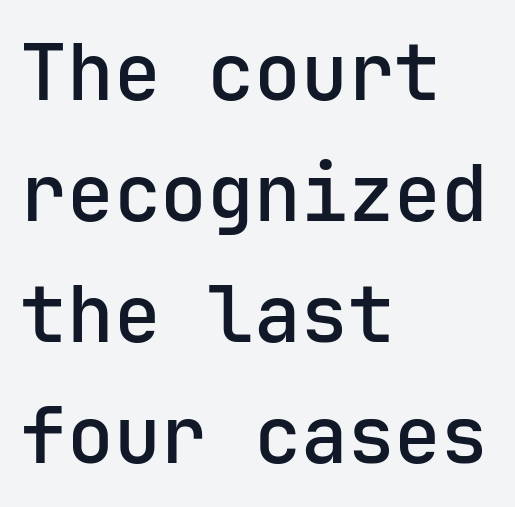
{"serif": "no", "italic": "no", "width": "normal", "stroke_contrast": "low", "x_height": "medium", "monospaced": "yes", "underline": "no", "align": "left", "line_spacing": "normal", "line_spacing_ratio": 1.55, "letter_spacing": "normal", "letter_spacing_em": 0.0, "glyph_px": 78}
